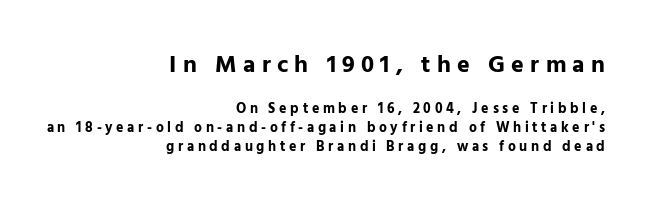
The image shows 24 px bold type, upright; set right-aligned, normal line spacing (1.37x), unusually wide letter spacing (+0.26 em), not underlined; the first (top) block is 1.71x larger.
